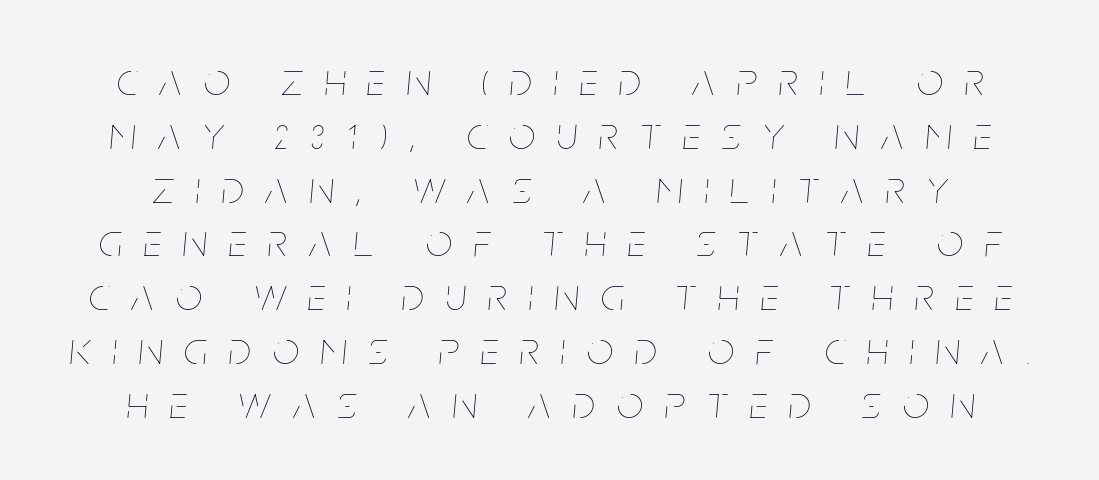
Q: Is the text bold? A: No.
Q: Is the text italic (slanted)? A: Yes, it leans right by about 5 degrees.
Q: Is the text underlined? A: No.
Q: Is the spacing between letters normal or unusually wide? A: Unusually wide.
Q: Width (condensed, normal, or wide)? A: Condensed.
Q: Stroke contrast? A: Low.
Q: x-height? A: Large.
Q: Monospaced? A: No.
